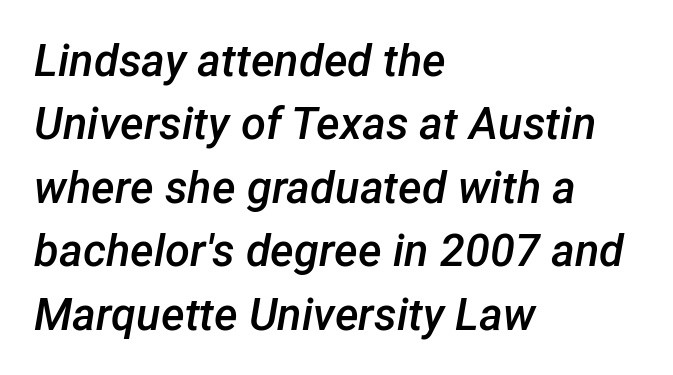
The image shows 45 px semibold type, italic (leaning right); set left-aligned, normal line spacing (1.41x), normal letter spacing, not underlined; low stroke contrast and a medium x-height.
